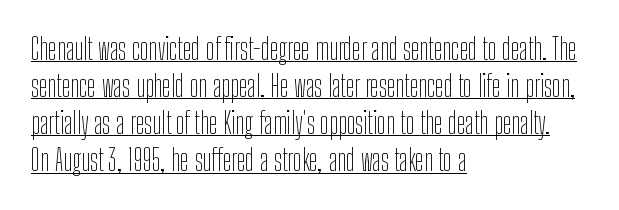
{"serif": "no", "italic": "no", "bold": "no", "weight": "thin", "width": "condensed", "stroke_contrast": "low", "x_height": "medium", "monospaced": "no", "underline": "yes", "align": "left", "line_spacing": "normal", "line_spacing_ratio": 1.28, "letter_spacing": "normal", "letter_spacing_em": 0.0, "glyph_px": 29}
